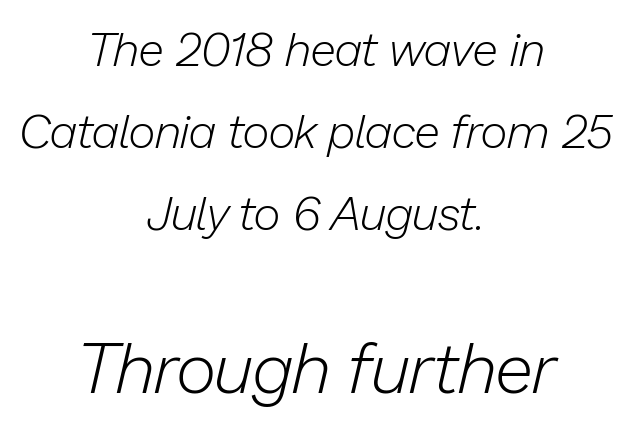
Q: Is the text bold? A: No.
Q: Is the text italic (slanted)? A: Yes, it leans right by about 13 degrees.
Q: Is the text underlined? A: No.
Q: How is the paragraph aligned? A: Centered.
Q: Is the spacing between letters normal or unusually wide? A: Normal.
Q: Which block of text is set in a larger size, the first (top) or the second (bottom)? A: The second (bottom) one.
Q: Width (condensed, normal, or wide)? A: Normal.
Q: Stroke contrast? A: Low.
Q: x-height? A: Medium.
Q: Monospaced? A: No.
